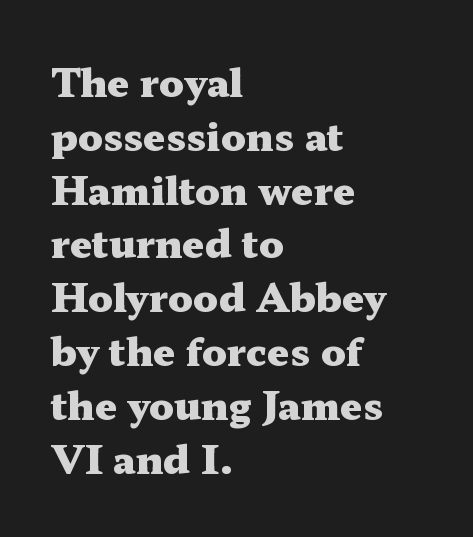
The image shows 39 px heavy, wide serif type, upright; set left-aligned, normal line spacing (1.38x), normal letter spacing, not underlined; medium stroke contrast and a medium x-height.
